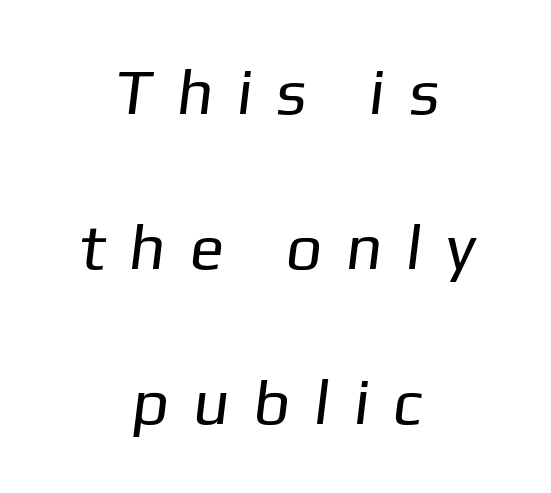
{"serif": "no", "bold": "no", "weight": "regular", "width": "normal", "stroke_contrast": "low", "x_height": "medium", "monospaced": "no", "underline": "no", "align": "center", "line_spacing": "loose", "line_spacing_ratio": 2.42, "letter_spacing": "wide", "letter_spacing_em": 0.37, "glyph_px": 64}
